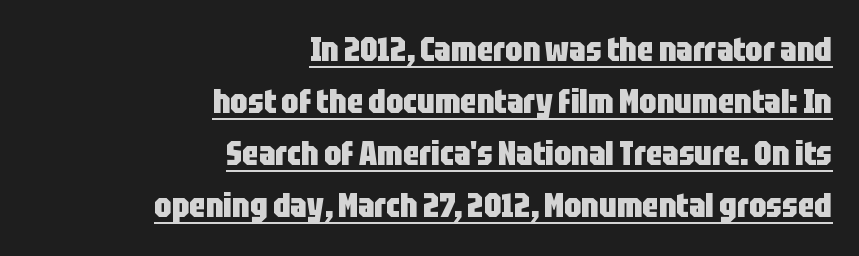
Varying glyph widths throughout — classic text-font behaviour. The passage shown is typeset with a sans-serif family. No italicization has been applied; the sample stays upright. Line spacing here is normal. Descenders here cross a horizontal rule under the line. The characters look thick and weighty, a clear bold.
